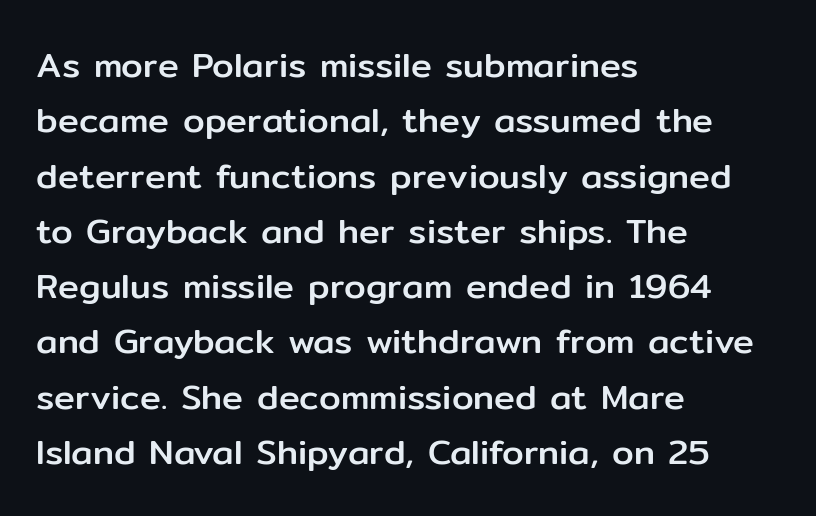
Q: Is the text italic (slanted)? A: No, it is upright.
Q: Is the typeface a serif or a sans-serif typeface? A: Sans-serif.
Q: Is the text underlined? A: No.
Q: How is the paragraph aligned? A: Left-aligned.
Q: Is the spacing between letters normal or unusually wide? A: Normal.
Q: Is the spacing between lines tight, normal or loose? A: Normal.
Q: Width (condensed, normal, or wide)? A: Normal.
Q: Stroke contrast? A: Low.
Q: x-height? A: Medium.
Q: Monospaced? A: No.
